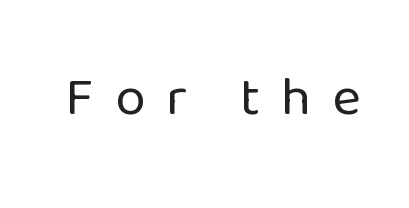
{"serif": "no", "italic": "no", "bold": "no", "weight": "regular", "width": "normal", "stroke_contrast": "low", "x_height": "medium", "monospaced": "no", "underline": "no", "letter_spacing": "wide", "letter_spacing_em": 0.38, "glyph_px": 55}
